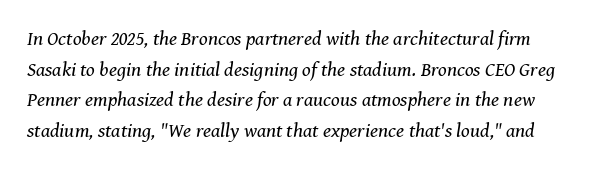
{"italic": "yes", "lean": "right", "slant_degrees": 8, "bold": "no", "underline": "no", "line_spacing": "normal", "line_spacing_ratio": 1.53, "letter_spacing": "normal", "letter_spacing_em": 0.0, "glyph_px": 20}
